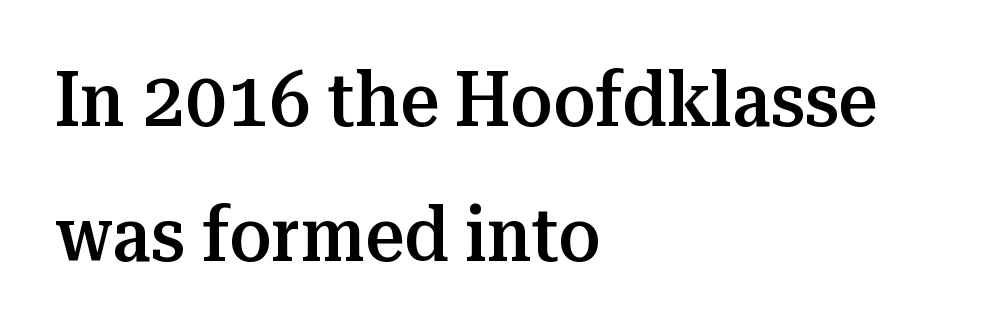
Q: Is the text bold? A: Semi-bold.
Q: Is the text italic (slanted)? A: No, it is upright.
Q: Is the typeface a serif or a sans-serif typeface? A: Serif.
Q: Is the text underlined? A: No.
Q: How is the paragraph aligned? A: Left-aligned.
Q: Is the spacing between letters normal or unusually wide? A: Normal.
Q: Width (condensed, normal, or wide)? A: Normal.
Q: Stroke contrast? A: Medium.
Q: x-height? A: Medium.
Q: Monospaced? A: No.
